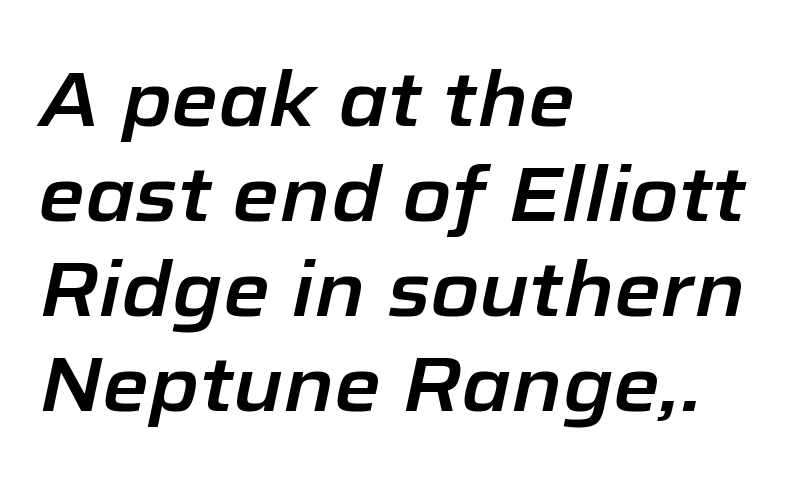
{"italic": "yes", "lean": "right", "slant_degrees": 12, "width": "normal", "stroke_contrast": "low", "x_height": "medium", "monospaced": "no", "underline": "no", "align": "left", "line_spacing": "normal", "line_spacing_ratio": 1.25, "letter_spacing": "normal", "letter_spacing_em": 0.0, "glyph_px": 76}
